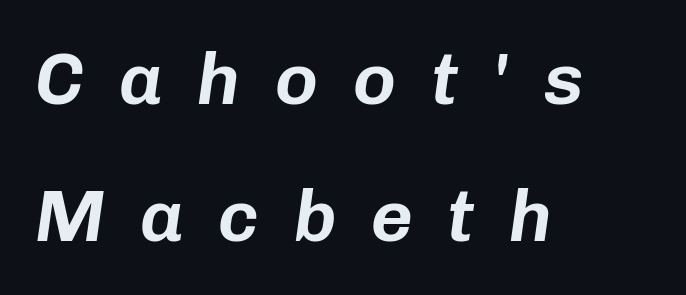
The image shows 73 px text type, italic (leaning right); set left-aligned, line spacing 1.87x, unusually wide letter spacing (+0.47 em), not underlined; low stroke contrast and a medium x-height.
